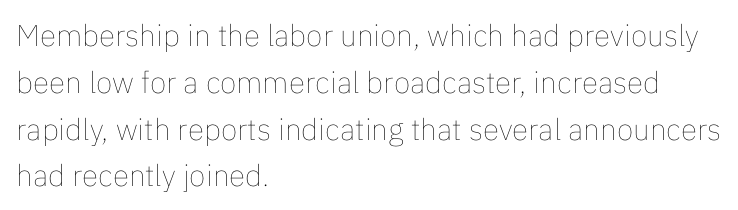
Q: Is the text bold? A: No.
Q: Is the text italic (slanted)? A: No, it is upright.
Q: Is the text underlined? A: No.
Q: How is the paragraph aligned? A: Left-aligned.
Q: Is the spacing between letters normal or unusually wide? A: Normal.
Q: Is the spacing between lines tight, normal or loose? A: Normal.
Q: Width (condensed, normal, or wide)? A: Normal.
Q: Stroke contrast? A: Low.
Q: x-height? A: Medium.
Q: Monospaced? A: No.
